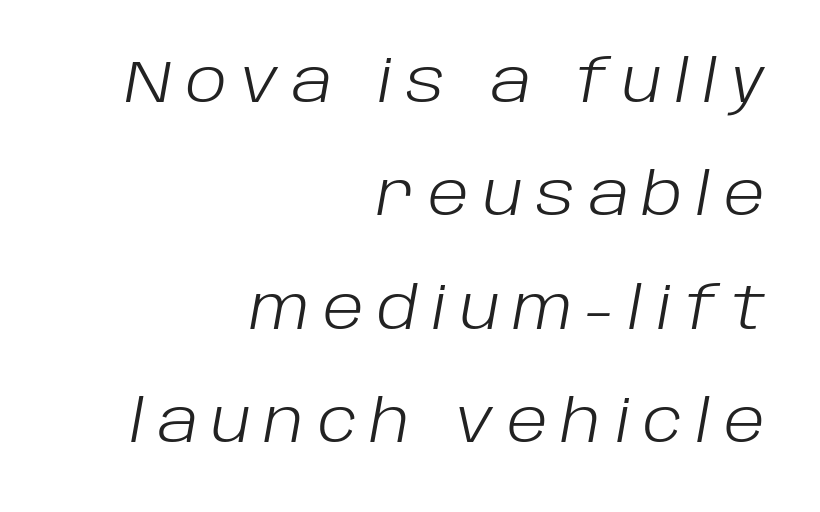
{"italic": "yes", "lean": "right", "slant_degrees": 10, "bold": "no", "weight": "light", "width": "normal", "stroke_contrast": "low", "x_height": "large", "monospaced": "no", "underline": "no", "align": "right", "line_spacing": "loose", "line_spacing_ratio": 1.92, "letter_spacing": "wide", "letter_spacing_em": 0.23, "glyph_px": 59}
